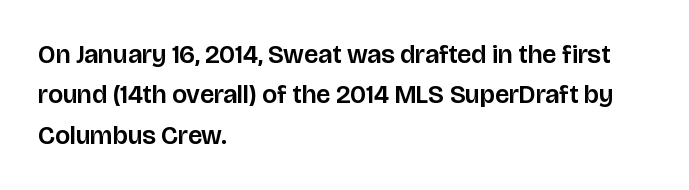
The image shows 26 px text type, upright; set left-aligned, normal line spacing (1.55x), normal letter spacing, not underlined.
